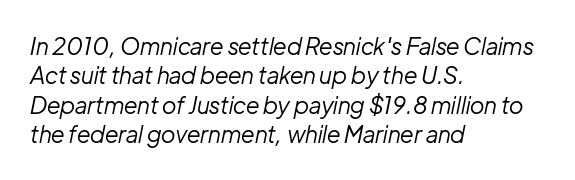
The strip under each line holds only bare page. Stems and bowls with no extra thickness — not bold. The letters sit at their default tracking, neither squeezed nor spread. The text block is weighted toward the left margin, trailing off unevenly rightward.
